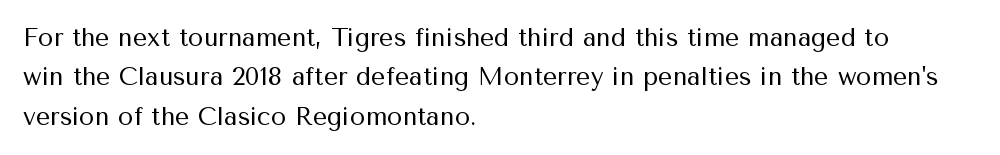
{"italic": "no", "bold": "no", "underline": "no", "align": "left", "line_spacing": "normal", "line_spacing_ratio": 1.58, "letter_spacing": "normal", "letter_spacing_em": 0.0, "glyph_px": 25}
